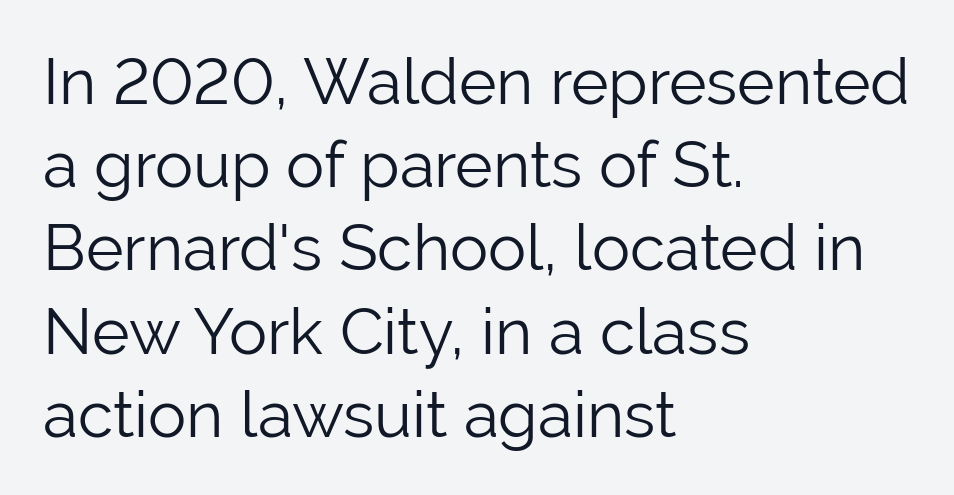
Q: Is the text bold? A: No.
Q: Is the text italic (slanted)? A: No, it is upright.
Q: Is the typeface a serif or a sans-serif typeface? A: Sans-serif.
Q: Is the text underlined? A: No.
Q: How is the paragraph aligned? A: Left-aligned.
Q: Is the spacing between letters normal or unusually wide? A: Normal.
Q: Is the spacing between lines tight, normal or loose? A: Normal.
Q: Width (condensed, normal, or wide)? A: Normal.
Q: Stroke contrast? A: Low.
Q: x-height? A: Medium.
Q: Monospaced? A: No.
